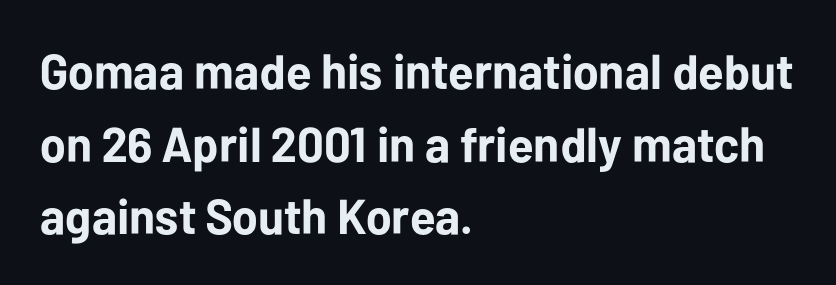
{"serif": "no", "italic": "no", "bold": "yes", "weight": "bold", "width": "normal", "stroke_contrast": "low", "x_height": "medium", "monospaced": "no", "underline": "no", "align": "left", "line_spacing": "normal", "line_spacing_ratio": 1.48, "letter_spacing": "normal", "letter_spacing_em": 0.0, "glyph_px": 49}
